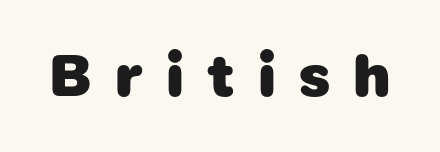
How heavy is the stroke? Heavy — this is a bold. Does the type have serifs? No, each stem ends abruptly. No word sits above an underline. Is the letter spacing exaggerated? Yes — the characters are pushed far apart.
